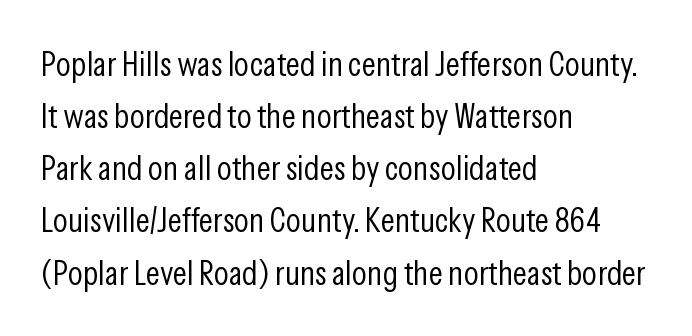
No extra ink here — the face is not bold. These lines keep a tight, regular rhythm from letter to letter. This is roman type, the default non-slanted kind. The leading is moderate, giving the passage an even texture. A typesetter would label this face a sans.
